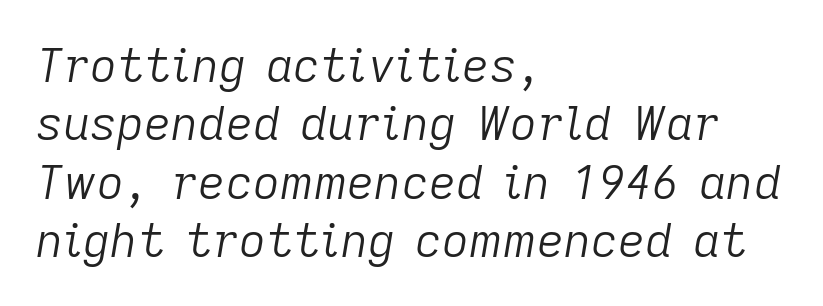
Q: Is the text bold? A: No.
Q: Is the text italic (slanted)? A: Yes, it leans right by about 9 degrees.
Q: Is the text underlined? A: No.
Q: How is the paragraph aligned? A: Left-aligned.
Q: Is the spacing between letters normal or unusually wide? A: Normal.
Q: Width (condensed, normal, or wide)? A: Normal.
Q: Stroke contrast? A: Low.
Q: x-height? A: Medium.
Q: Monospaced? A: No.
